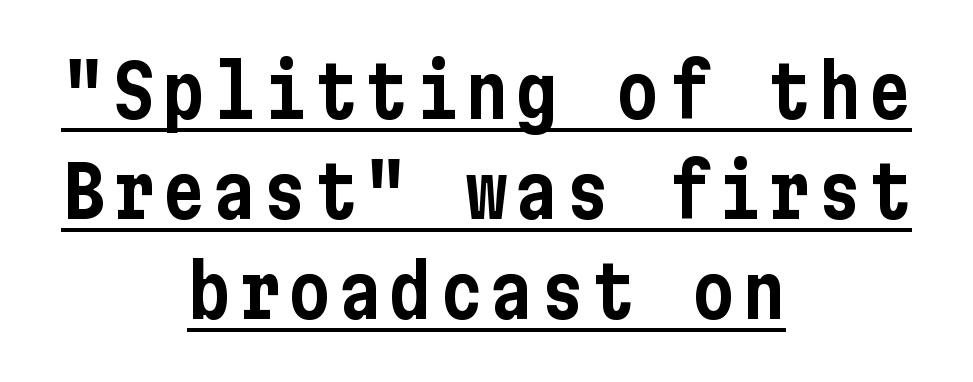
The image shows 72 px condensed sans-serif type, upright; set centered, normal line spacing (1.39x), underlined; low stroke contrast and a medium x-height.
